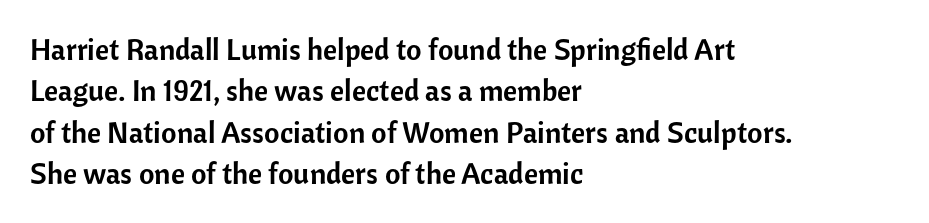
Q: Is the text italic (slanted)? A: No, it is upright.
Q: Is the typeface a serif or a sans-serif typeface? A: Sans-serif.
Q: Is the text underlined? A: No.
Q: How is the paragraph aligned? A: Left-aligned.
Q: Is the spacing between letters normal or unusually wide? A: Normal.
Q: Is the spacing between lines tight, normal or loose? A: Normal.
Q: Width (condensed, normal, or wide)? A: Normal.
Q: Stroke contrast? A: Low.
Q: x-height? A: Medium.
Q: Monospaced? A: No.
